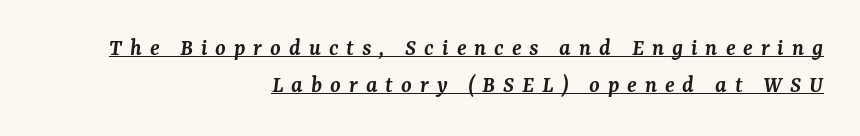
The image shows 24 px text type, italic (leaning right); set right-aligned, normal line spacing (1.53x), unusually wide letter spacing (+0.33 em), underlined.
